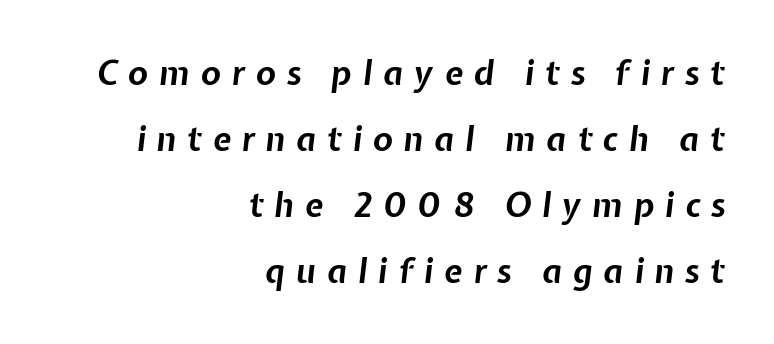
Q: Is the text bold? A: Yes.
Q: Is the text italic (slanted)? A: Yes, it leans right by about 7 degrees.
Q: Is the text underlined? A: No.
Q: How is the paragraph aligned? A: Right-aligned.
Q: Is the spacing between letters normal or unusually wide? A: Unusually wide.
Q: Is the spacing between lines tight, normal or loose? A: Loose.
Q: Width (condensed, normal, or wide)? A: Normal.
Q: Stroke contrast? A: Low.
Q: x-height? A: Medium.
Q: Monospaced? A: No.
